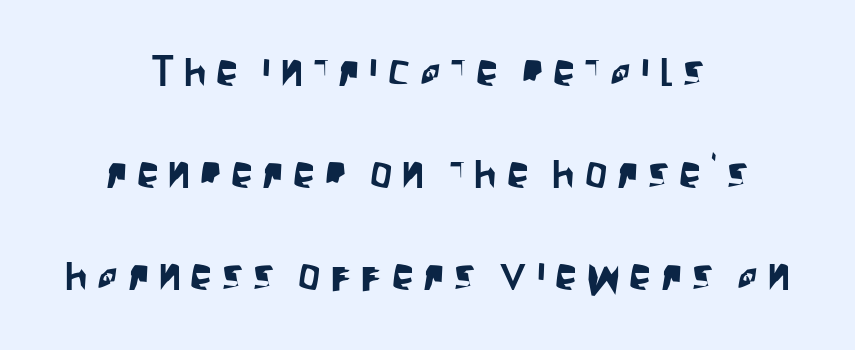
The image shows 44 px condensed sans-serif type, upright; set centered, loose line spacing (2.32x), unusually wide letter spacing (+0.22 em), not underlined; low stroke contrast and a large x-height.
